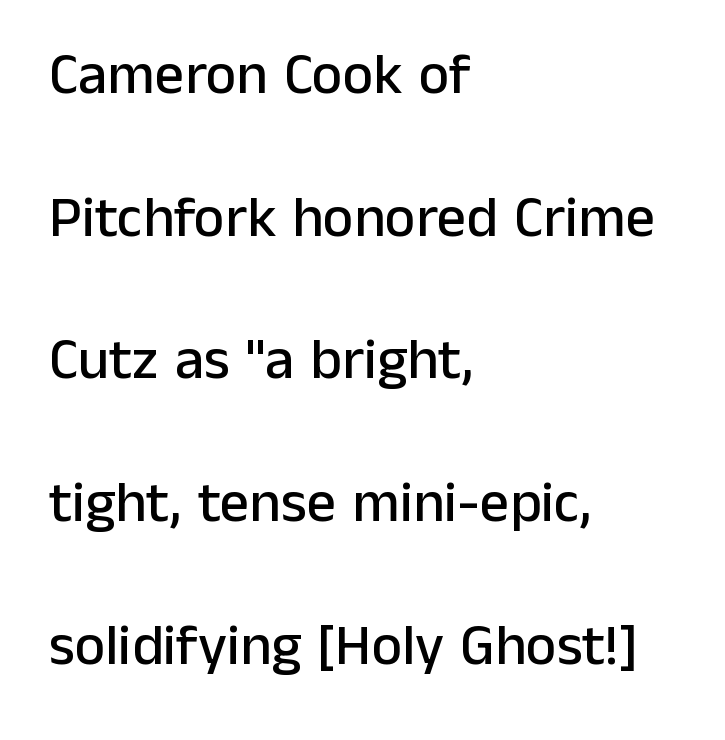
Q: Is the text italic (slanted)? A: No, it is upright.
Q: Is the typeface a serif or a sans-serif typeface? A: Sans-serif.
Q: Is the text underlined? A: No.
Q: How is the paragraph aligned? A: Left-aligned.
Q: Is the spacing between letters normal or unusually wide? A: Normal.
Q: Is the spacing between lines tight, normal or loose? A: Loose.
Q: Width (condensed, normal, or wide)? A: Normal.
Q: Stroke contrast? A: Low.
Q: x-height? A: Medium.
Q: Monospaced? A: No.
